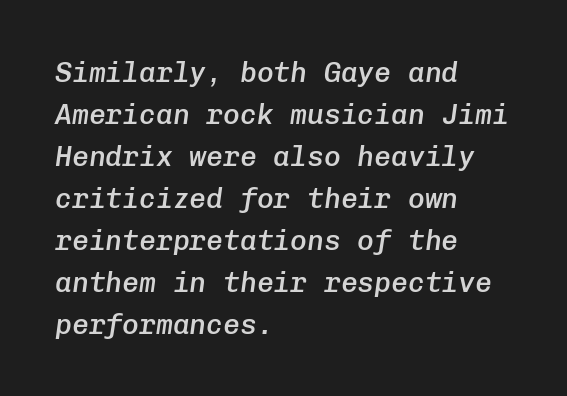
A fair bit of extra ink — the face is semibold, not bold. Underline: absent. Here the glyphs are tracked normally, forming tight word shapes. Slant detected: the letters are inclined.
